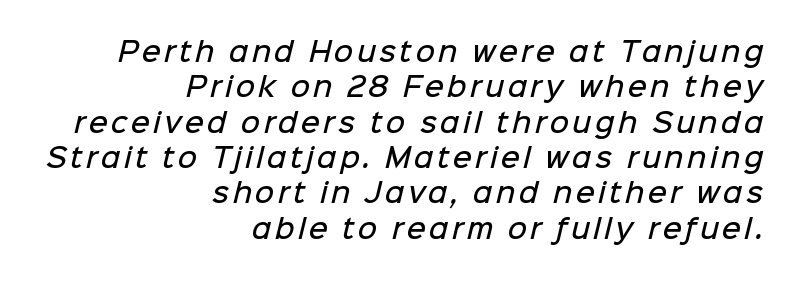
Q: Is the text bold? A: Semi-bold.
Q: Is the text underlined? A: No.
Q: How is the paragraph aligned? A: Right-aligned.
Q: Is the spacing between lines tight, normal or loose? A: Normal.
